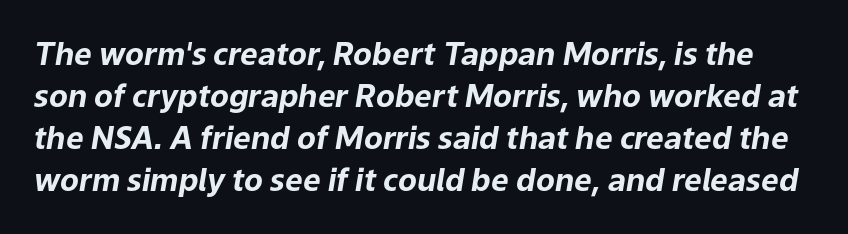
Q: Is the text bold? A: Yes.
Q: Is the text italic (slanted)? A: Yes, it leans right by about 9 degrees.
Q: Is the text underlined? A: No.
Q: Is the spacing between letters normal or unusually wide? A: Normal.
Q: Is the spacing between lines tight, normal or loose? A: Normal.
Q: Width (condensed, normal, or wide)? A: Normal.
Q: Stroke contrast? A: Low.
Q: x-height? A: Medium.
Q: Monospaced? A: No.
